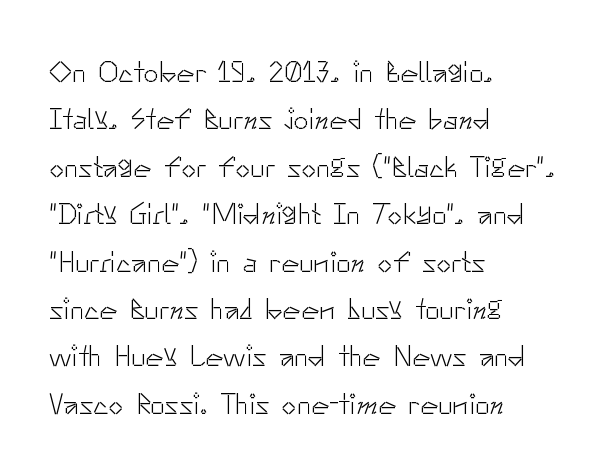
The image shows 30 px light sans-serif type, upright; set left-aligned, normal line spacing (1.58x), normal letter spacing, not underlined; low stroke contrast and a small x-height.
